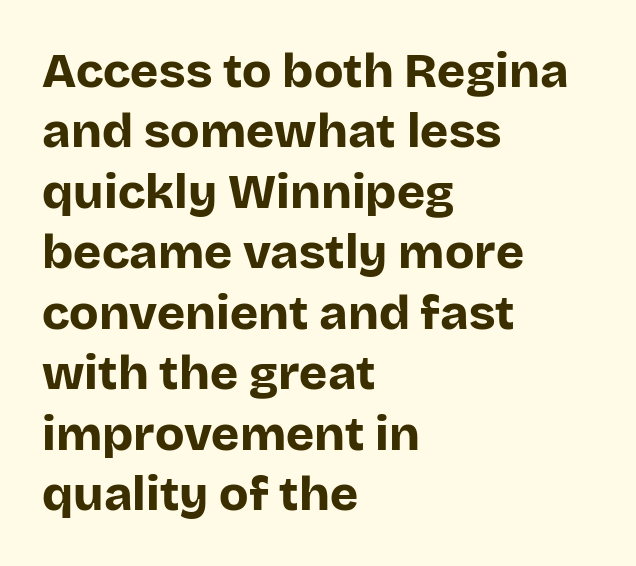
{"serif": "no", "italic": "no", "bold": "yes", "weight": "bold", "width": "normal", "stroke_contrast": "low", "x_height": "large", "monospaced": "no", "underline": "no", "align": "left", "line_spacing": "normal", "line_spacing_ratio": 1.26, "letter_spacing": "normal", "letter_spacing_em": 0.0, "glyph_px": 48}
